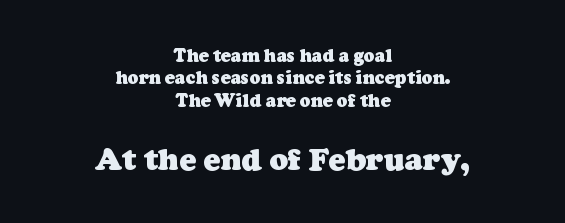
A dark, heavy texture on the line: the type is bold. Small tapered or slab feet sit at the stroke ends, so this counts as serif. Block two is the big one; block one sits smaller above it. How are the letters spaced? Ordinarily, with no added tracking.
